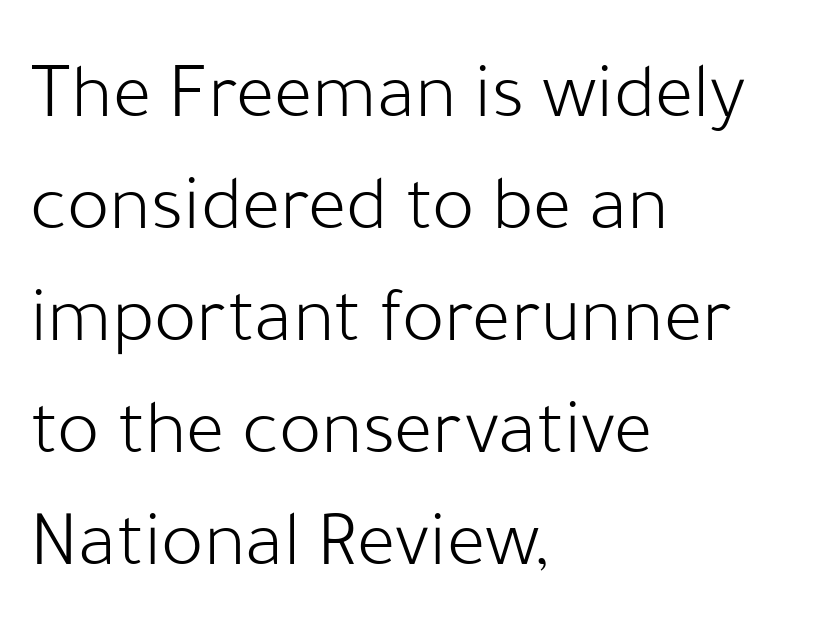
The image shows 80 px light sans-serif type, upright; set left-aligned, normal line spacing (1.4x), normal letter spacing, not underlined; low stroke contrast and a medium x-height.
